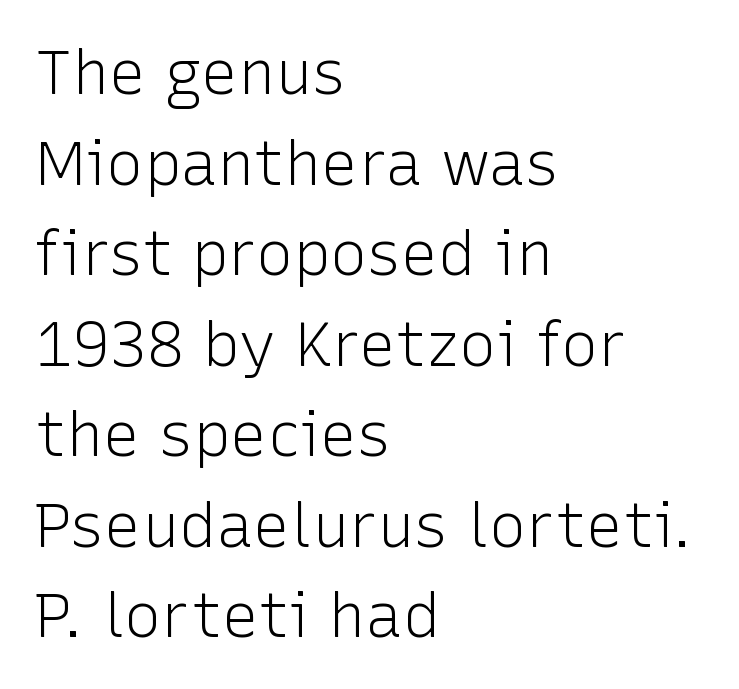
The image shows 62 px light sans-serif type, upright; set left-aligned, normal line spacing (1.46x), normal letter spacing, not underlined; low stroke contrast and a medium x-height.
